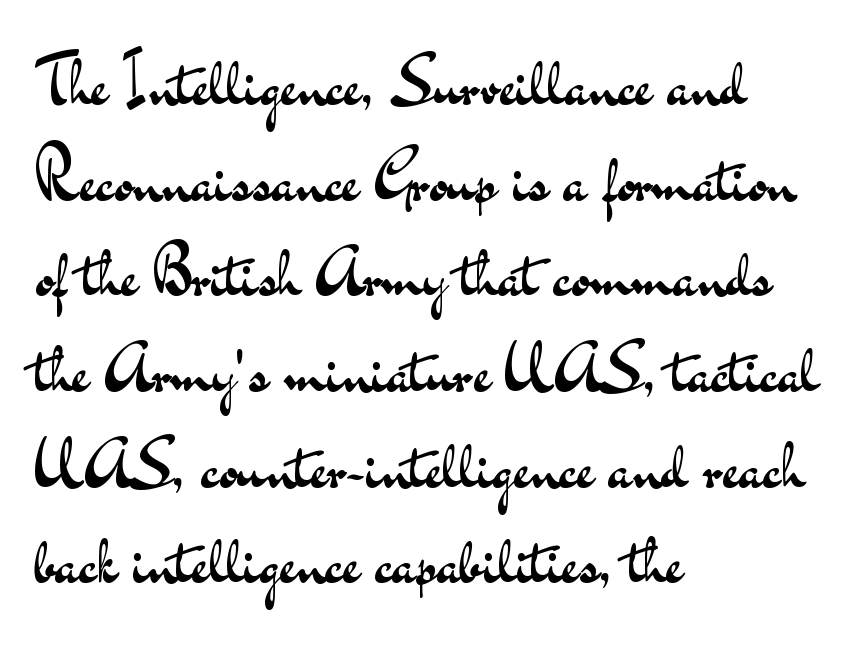
The image shows 66 px regular-weight, wide sans-serif type; set left-aligned, normal line spacing (1.45x), normal letter spacing, not underlined; medium stroke contrast and a small x-height.
